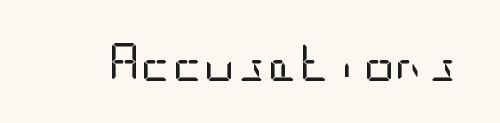
Q: Is the text bold? A: No.
Q: Is the text italic (slanted)? A: No, it is upright.
Q: Is the typeface a serif or a sans-serif typeface? A: Sans-serif.
Q: Is the text underlined? A: No.
Q: Is the spacing between letters normal or unusually wide? A: Normal.
Q: Width (condensed, normal, or wide)? A: Condensed.
Q: Stroke contrast? A: Low.
Q: x-height? A: Large.
